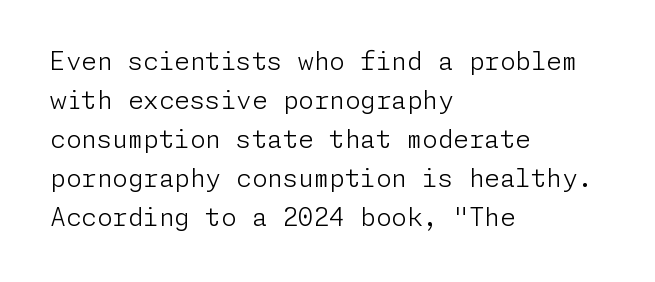
{"italic": "no", "bold": "no", "underline": "no", "align": "left", "line_spacing": "normal", "line_spacing_ratio": 1.56, "letter_spacing": "normal", "letter_spacing_em": 0.0, "glyph_px": 25}
